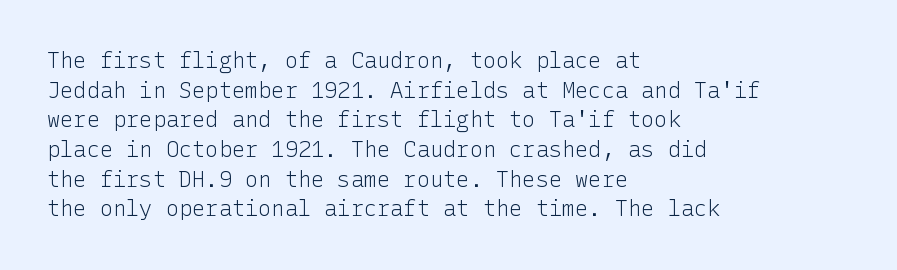
The image shows 22 px text type, upright; set left-aligned, normal line spacing (1.35x), normal letter spacing, not underlined.
